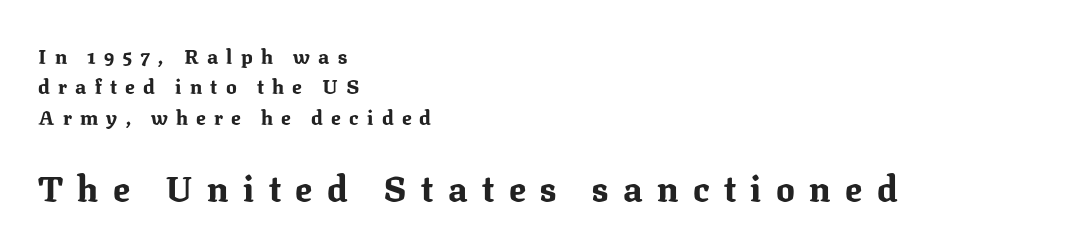
In this sample the second text group is rendered at the bigger scale. Leftover space on each line is placed entirely after the last word. Varying glyph widths throughout — classic text-font behaviour. One glance says typical: line gaps are just what's usual.
